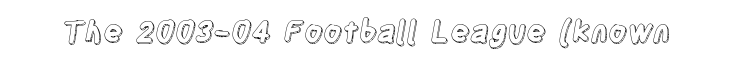
Rule under the text: the space is simply empty. Short note: letters normally spaced. Here the designer chose a conventional face with non-uniform glyph widths.
